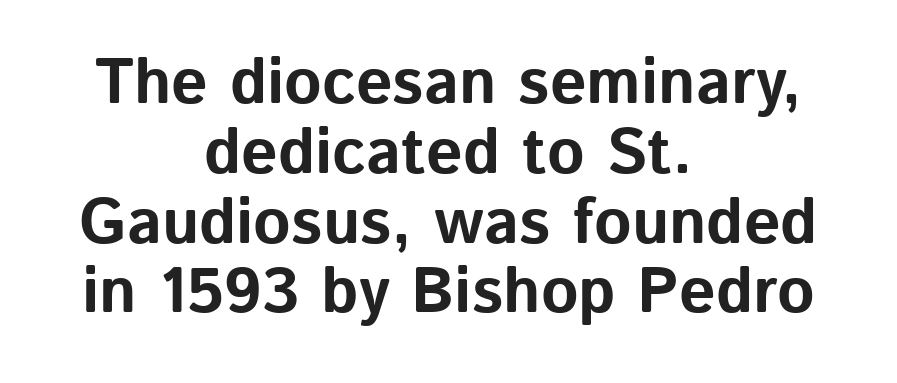
The image shows 64 px bold sans-serif type, upright; set centered, tight line spacing (1.09x), normal letter spacing, not underlined; low stroke contrast and a medium x-height.
